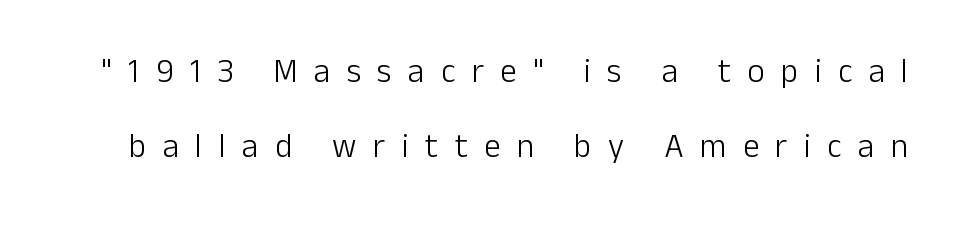
{"serif": "no", "italic": "no", "bold": "no", "weight": "light", "width": "normal", "stroke_contrast": "low", "x_height": "medium", "monospaced": "no", "underline": "no", "line_spacing": "loose", "line_spacing_ratio": 2.26, "letter_spacing": "wide", "letter_spacing_em": 0.5, "glyph_px": 33}
